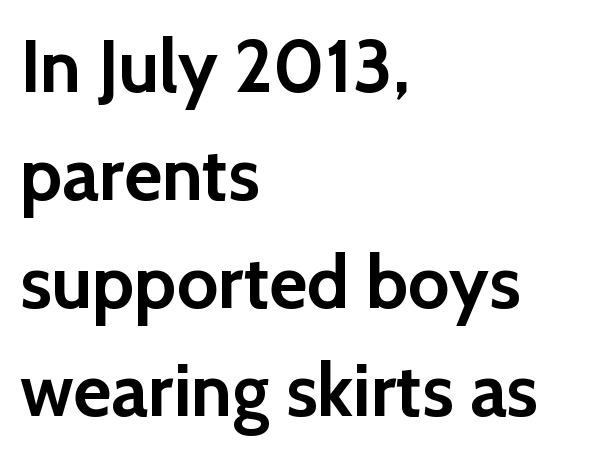
Q: Is the text bold? A: Yes.
Q: Is the text italic (slanted)? A: No, it is upright.
Q: Is the typeface a serif or a sans-serif typeface? A: Sans-serif.
Q: Is the text underlined? A: No.
Q: How is the paragraph aligned? A: Left-aligned.
Q: Is the spacing between letters normal or unusually wide? A: Normal.
Q: Is the spacing between lines tight, normal or loose? A: Normal.
Q: Width (condensed, normal, or wide)? A: Normal.
Q: x-height? A: Medium.
Q: Monospaced? A: No.
